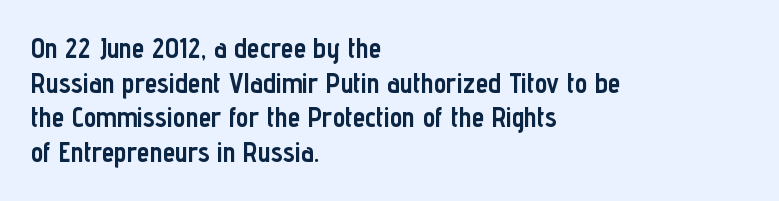
Q: Is the text bold? A: Yes.
Q: Is the text italic (slanted)? A: No, it is upright.
Q: Is the typeface a serif or a sans-serif typeface? A: Sans-serif.
Q: Is the text underlined? A: No.
Q: How is the paragraph aligned? A: Left-aligned.
Q: Is the spacing between letters normal or unusually wide? A: Normal.
Q: Width (condensed, normal, or wide)? A: Condensed.
Q: Stroke contrast? A: Low.
Q: x-height? A: Medium.
Q: Monospaced? A: No.
